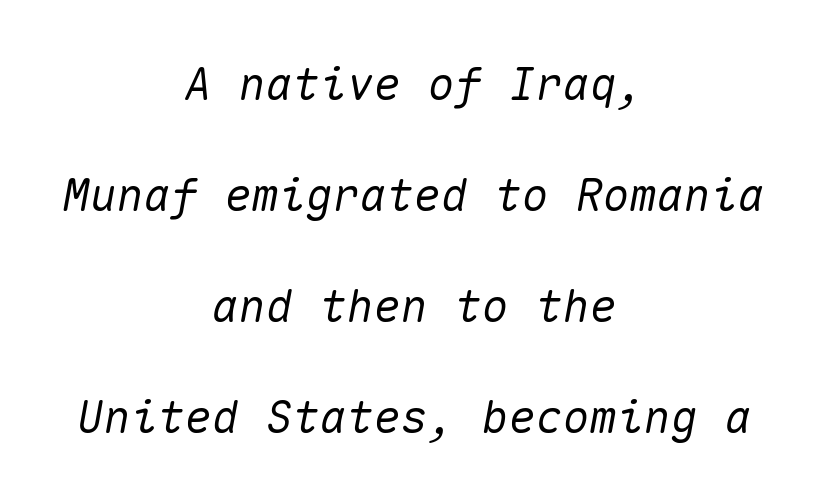
Q: Is the text italic (slanted)? A: Yes, it leans right by about 10 degrees.
Q: Is the text underlined? A: No.
Q: How is the paragraph aligned? A: Centered.
Q: Is the spacing between letters normal or unusually wide? A: Normal.
Q: Is the spacing between lines tight, normal or loose? A: Loose.
Q: Width (condensed, normal, or wide)? A: Normal.
Q: Stroke contrast? A: Medium.
Q: x-height? A: Medium.
Q: Monospaced? A: Yes.
